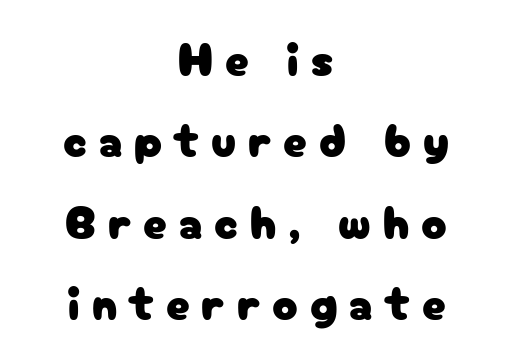
The image shows 47 px sans-serif type, upright; set centered, line spacing 1.73x, unusually wide letter spacing (+0.25 em), not underlined; low stroke contrast and a medium x-height.
